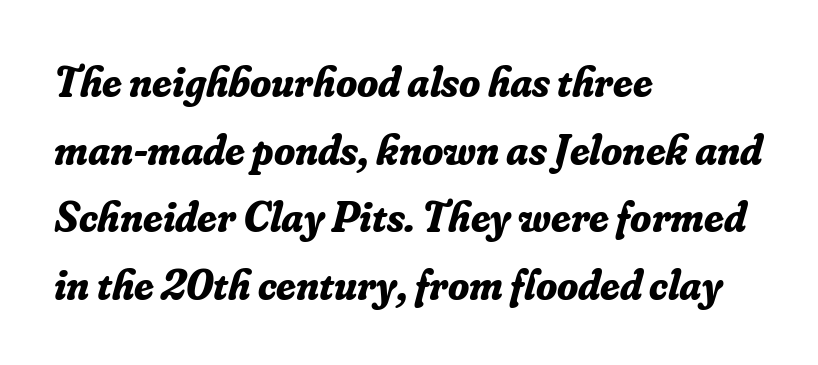
In terms of letterspacing, this is plain default setting. No word sits above an underline. Slant detected: the letters are inclined. The lines sit at an ordinary, default distance from one another.
